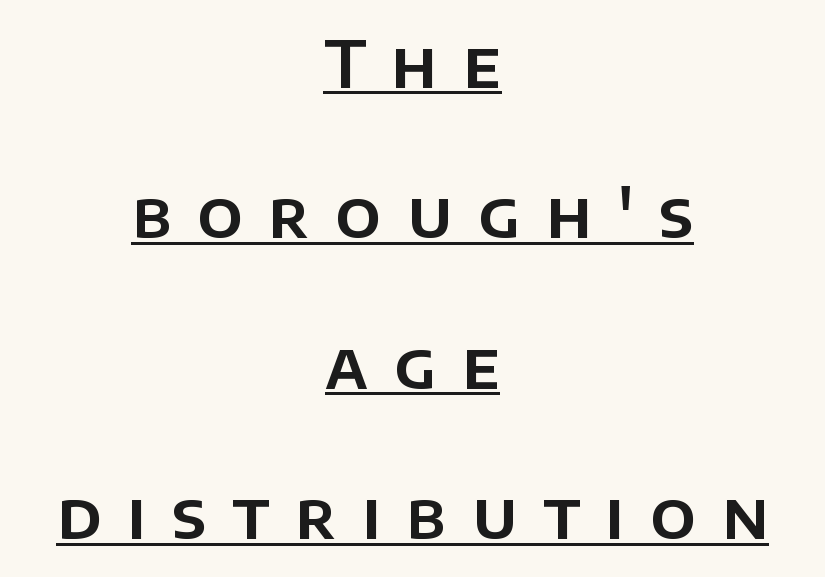
Notice how the stems are strictly vertical — no italics here. Each line is balanced around a shared central axis. The passage shown has open, widely tracked lettering throughout. Is this a fixed-width face? No — the glyphs have proportional, varying widths. The designer went with a sans here, leaving each stem footless.
